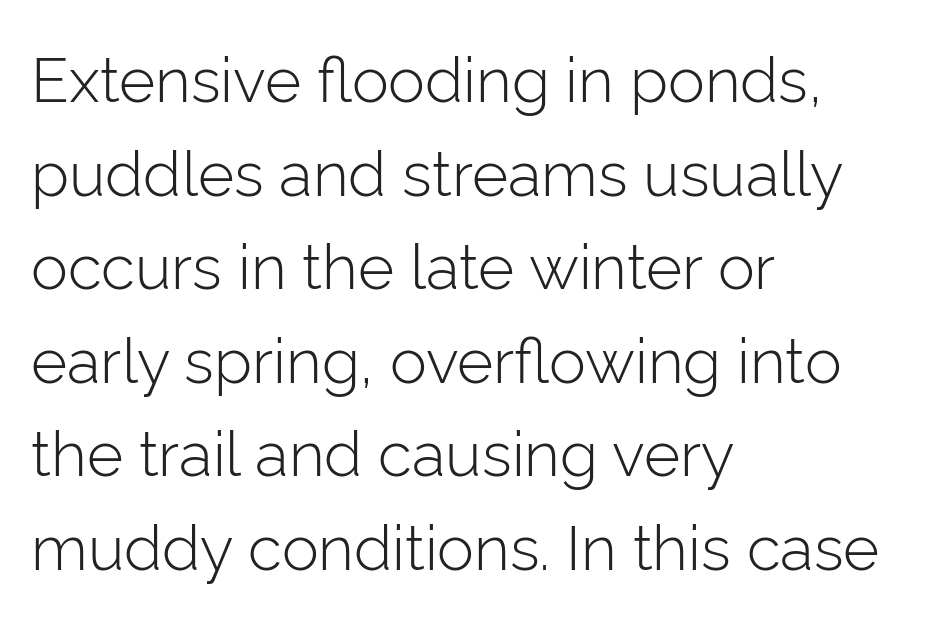
Line beginnings align vertically; line endings do not. Think of a printed novel: that variable character pitch is what you see here. Underline: absent. A typesetter would mark this as roman, not italic. This sample uses a sans-serif face.
